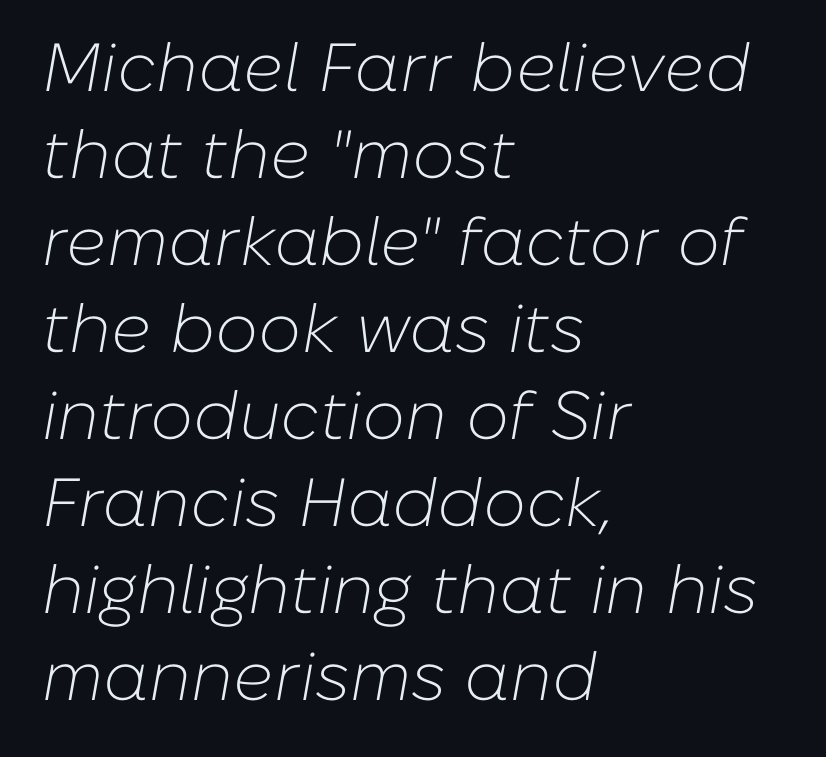
The image shows 68 px light type, italic (leaning right); set left-aligned, normal line spacing (1.28x), normal letter spacing, not underlined; low stroke contrast and a medium x-height.
